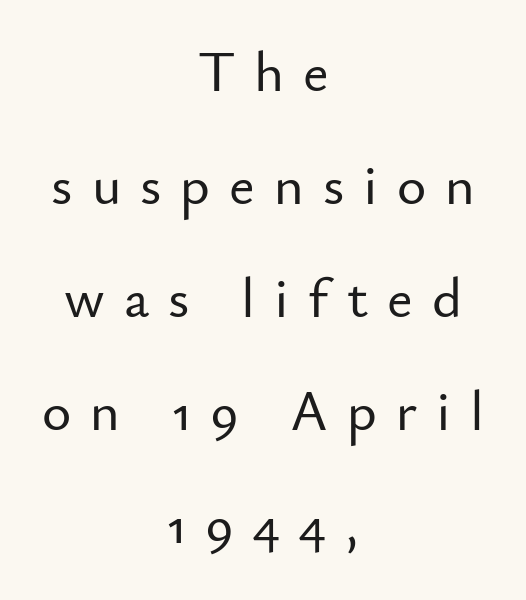
Q: Is the text italic (slanted)? A: No, it is upright.
Q: Is the typeface a serif or a sans-serif typeface? A: Sans-serif.
Q: Is the text underlined? A: No.
Q: How is the paragraph aligned? A: Centered.
Q: Is the spacing between letters normal or unusually wide? A: Unusually wide.
Q: Is the spacing between lines tight, normal or loose? A: Loose.
Q: Width (condensed, normal, or wide)? A: Normal.
Q: Stroke contrast? A: Low.
Q: x-height? A: Small.
Q: Monospaced? A: No.
